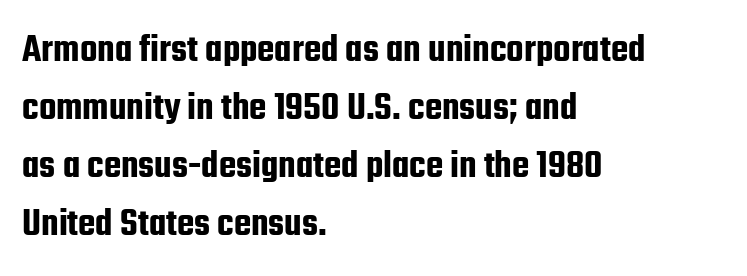
This sample keeps an unexceptional amount of space between lines. A typesetter would call this proportional, since set widths differ per character. Casual observation: everything's shoved over to the left. Serifs: no, the terminals of the letterforms are clean. No extra tracking has been applied to these lines.
